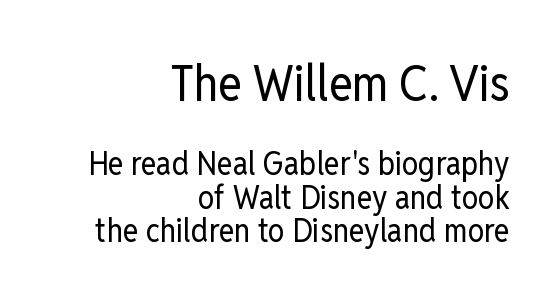
The line-height multiplier appears low, near solid setting. Where is the straight margin? On the right. Upright lettering throughout. Caption: standard tracking, unaltered.
